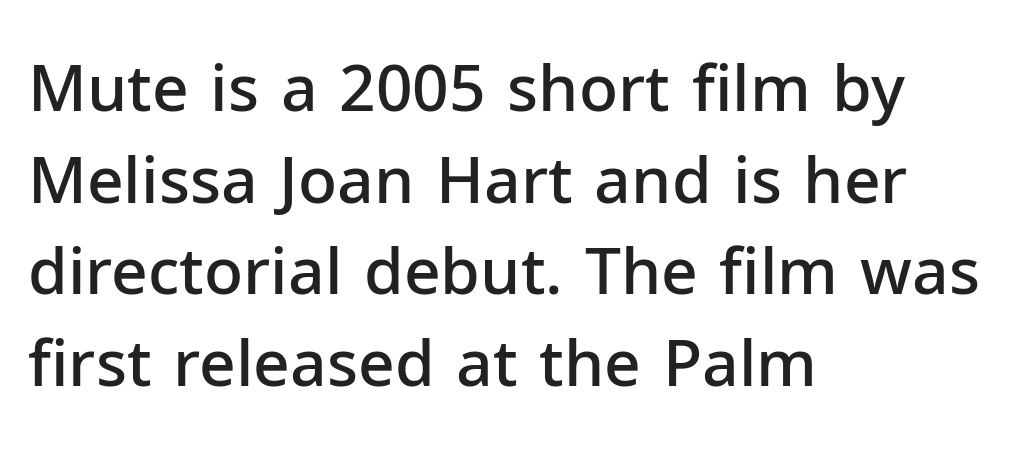
Look at the stroke-to-counter ratio: somewhat heavy, a semibold. Is there much room between lines? A standard amount, neither cramped nor airy. All the whitespace from short lines collects on the right. The gap between lines stays unmarked. A typesetter would call this proportional, since set widths differ per character.
